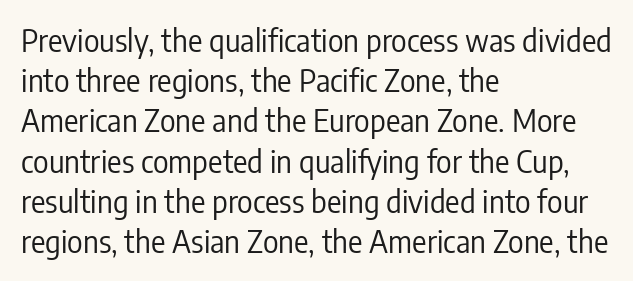
Each letter keeps its own natural width here, so spacing adapts to shape. The paragraph has a hard left edge and a soft right edge. Regular leading. Nothing unusual about the tracking: characters are spaced as the font intends. No letter is thick-stroked: the sample isn't bold.
